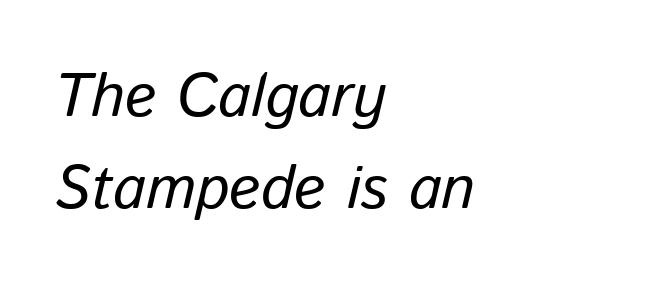
The lettering tilts uniformly, giving the passage an italic look. Any mark beneath the type? The region is blank. No extra tracking has been applied to these lines. The font is comparable to plain body text, perhaps lighter. A typesetter would call this proportional, since set widths differ per character.
